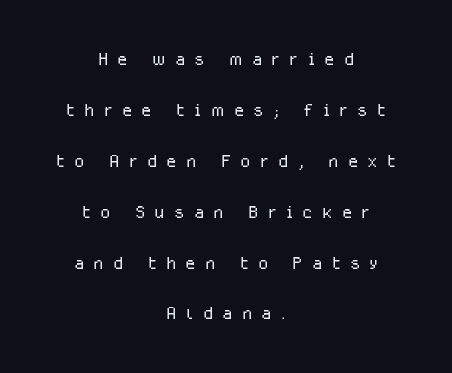
Q: Is the text bold? A: No.
Q: Is the text italic (slanted)? A: No, it is upright.
Q: Is the text underlined? A: No.
Q: How is the paragraph aligned? A: Centered.
Q: Is the spacing between letters normal or unusually wide? A: Unusually wide.
Q: Is the spacing between lines tight, normal or loose? A: Loose.
